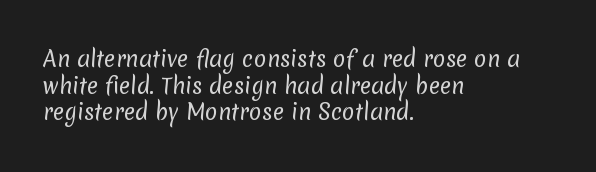
These lines are set flush left with a ragged right edge. How are the letters spaced? Ordinarily, with no added tracking. Each stroke keeps to a modest, everyday thickness or less. The line-height multiplier appears to be the usual default. Descender tails drop into unmarked territory.
